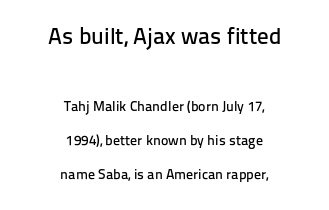
The image shows 23 px text type, upright; set centered, loose line spacing (2.43x), normal letter spacing, not underlined; the first (top) block is 1.64x larger.
